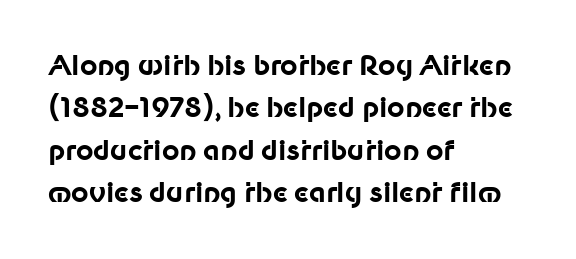
{"italic": "no", "bold": "yes", "underline": "no", "align": "left", "line_spacing": "normal", "line_spacing_ratio": 1.57, "letter_spacing": "normal", "letter_spacing_em": 0.0, "glyph_px": 27}
